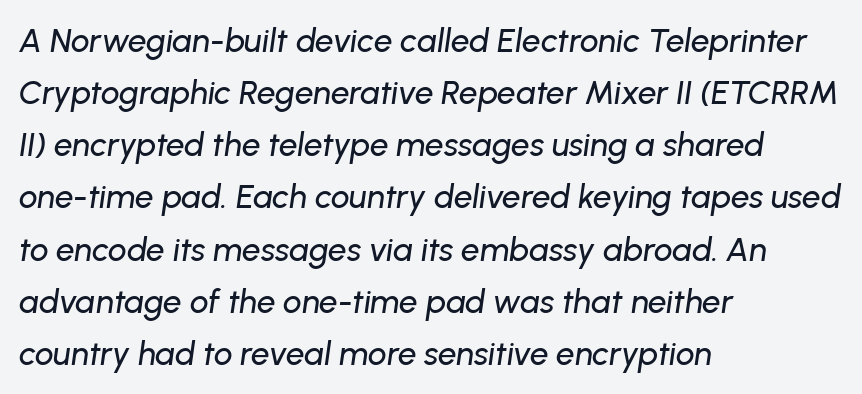
{"italic": "yes", "lean": "right", "slant_degrees": 8, "width": "normal", "stroke_contrast": "low", "x_height": "medium", "monospaced": "no", "underline": "no", "align": "left", "line_spacing": "normal", "line_spacing_ratio": 1.58, "letter_spacing": "normal", "letter_spacing_em": 0.0, "glyph_px": 33}
